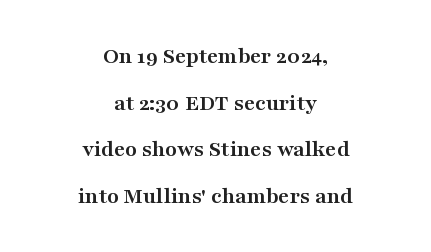
Q: Is the text bold? A: Yes.
Q: Is the text italic (slanted)? A: No, it is upright.
Q: Is the text underlined? A: No.
Q: How is the paragraph aligned? A: Centered.
Q: Is the spacing between letters normal or unusually wide? A: Normal.
Q: Is the spacing between lines tight, normal or loose? A: Loose.
